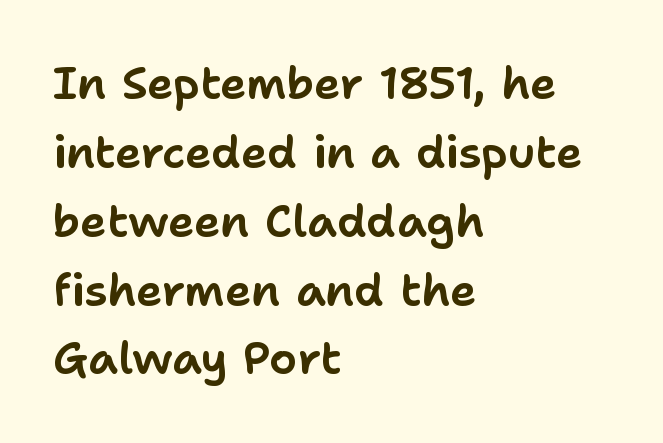
The image shows 45 px sans-serif type, upright; set left-aligned, normal line spacing (1.53x), normal letter spacing, not underlined; low stroke contrast and a medium x-height.
